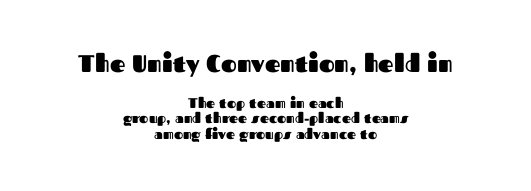
The image shows 24 px bold type, upright; set centered, tight line spacing (1.11x), normal letter spacing, not underlined; the first (top) block is 1.71x larger.
